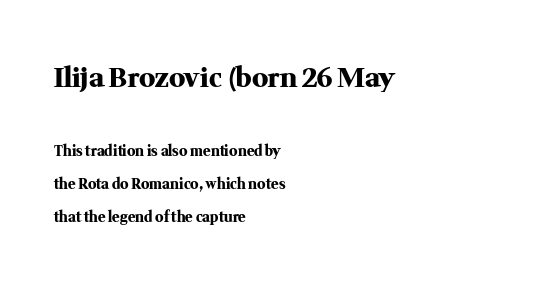
Leading: increased. A typesetter would mark this as roman, not italic. Set as a true bold cut, around the 700 mark. Of the two passages, the one on top uses the larger point size. Alignment: flush left. This rendering leaves character spacing at its baseline value.
